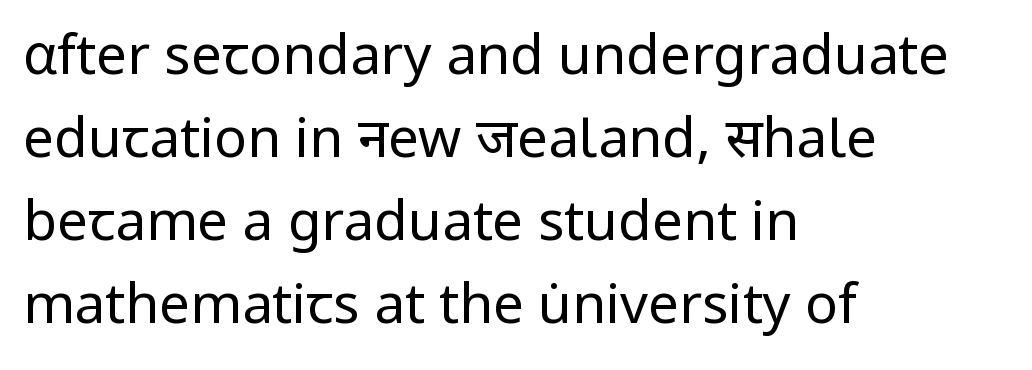
{"serif": "no", "italic": "no", "bold": "no", "weight": "regular", "width": "normal", "stroke_contrast": "low", "x_height": "medium", "monospaced": "no", "underline": "no", "align": "left", "line_spacing": "normal", "line_spacing_ratio": 1.51, "letter_spacing": "normal", "letter_spacing_em": 0.0, "glyph_px": 55}
